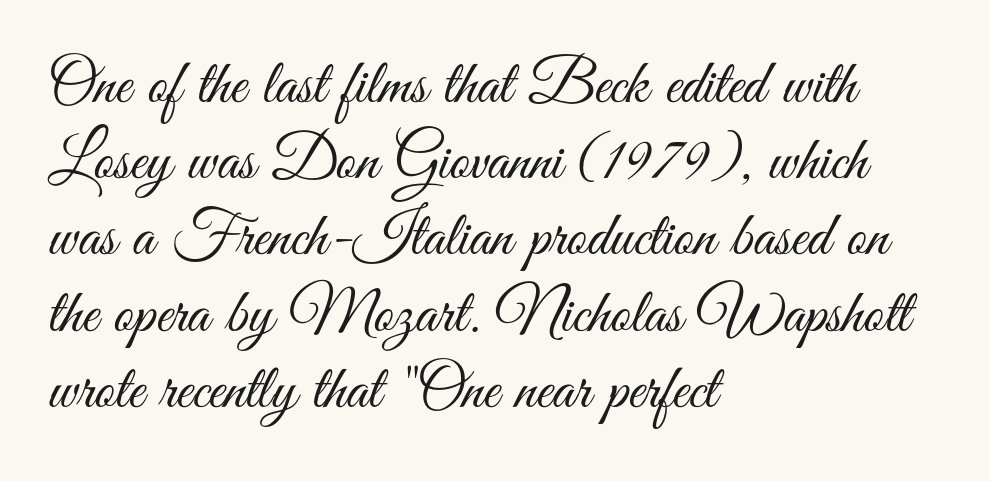
{"serif": "no", "bold": "no", "weight": "light", "width": "condensed", "stroke_contrast": "medium", "x_height": "small", "monospaced": "no", "underline": "no", "align": "left", "line_spacing_ratio": 1.21, "letter_spacing": "normal", "letter_spacing_em": 0.0, "glyph_px": 63}
